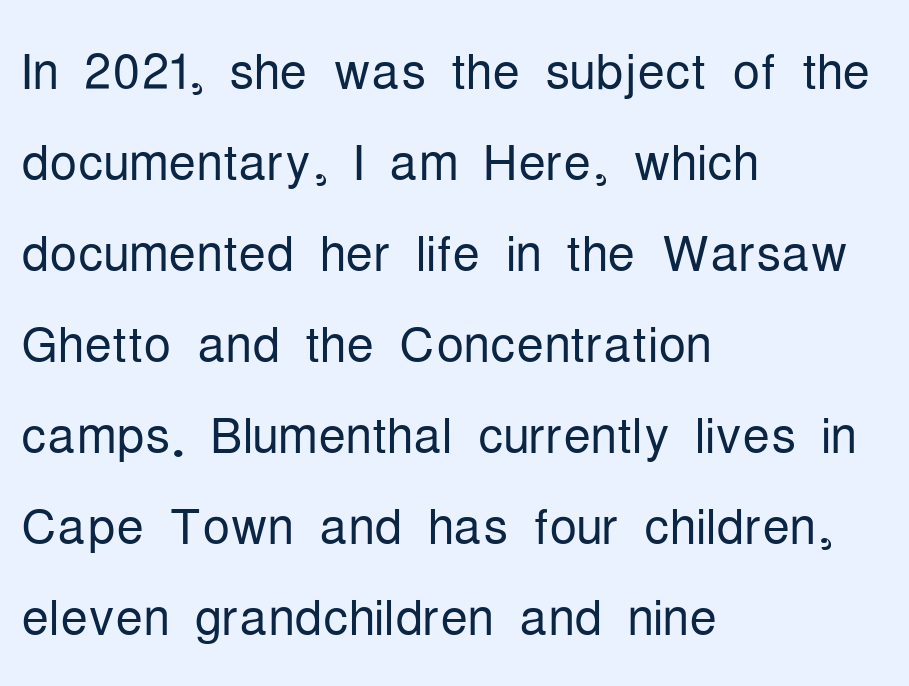
The axis of the letterforms is exactly vertical. The glyphs are unaccompanied by any horizontal stroke below them. Notice how the passage keeps a crisp vertical edge on the left only. Tracking here is standard; glyphs follow each other at the usual distance.
